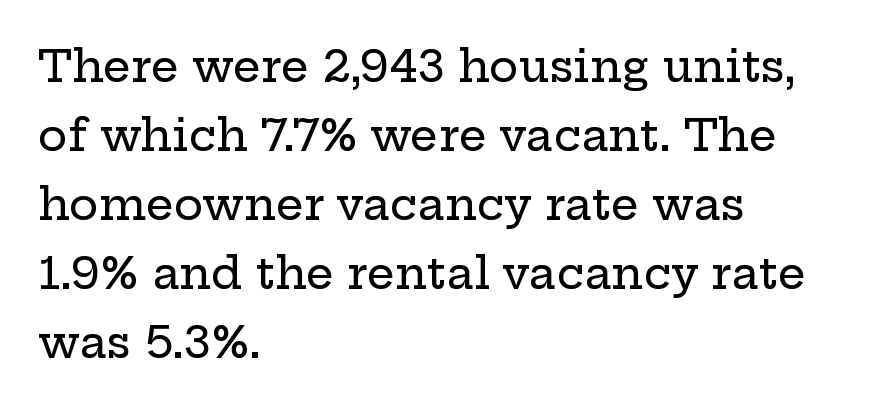
{"serif": "yes", "italic": "no", "width": "wide", "stroke_contrast": "low", "x_height": "medium", "monospaced": "no", "underline": "no", "align": "left", "line_spacing": "normal", "line_spacing_ratio": 1.57, "letter_spacing": "normal", "letter_spacing_em": 0.0, "glyph_px": 44}
